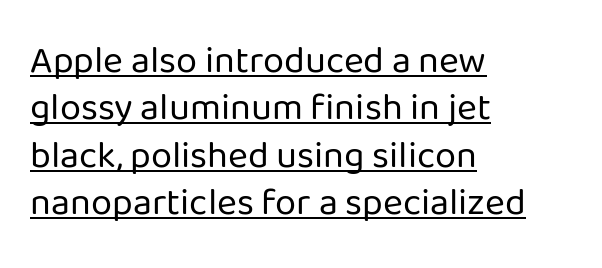
{"serif": "no", "italic": "no", "bold": "no", "weight": "regular", "width": "normal", "stroke_contrast": "low", "x_height": "medium", "monospaced": "no", "underline": "yes", "align": "left", "line_spacing": "normal", "line_spacing_ratio": 1.25, "letter_spacing": "normal", "letter_spacing_em": 0.0, "glyph_px": 38}
